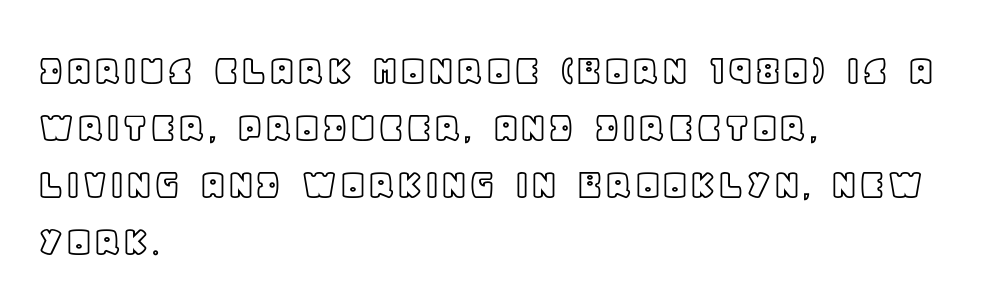
These lines stack with their left ends in a neat column. In terms of letterspacing, this is plain default setting. Note the varied advance widths — an 'i' is clearly narrower than an 'm'. The space directly below the letters is spotless. The axis of the letterforms is exactly vertical.
